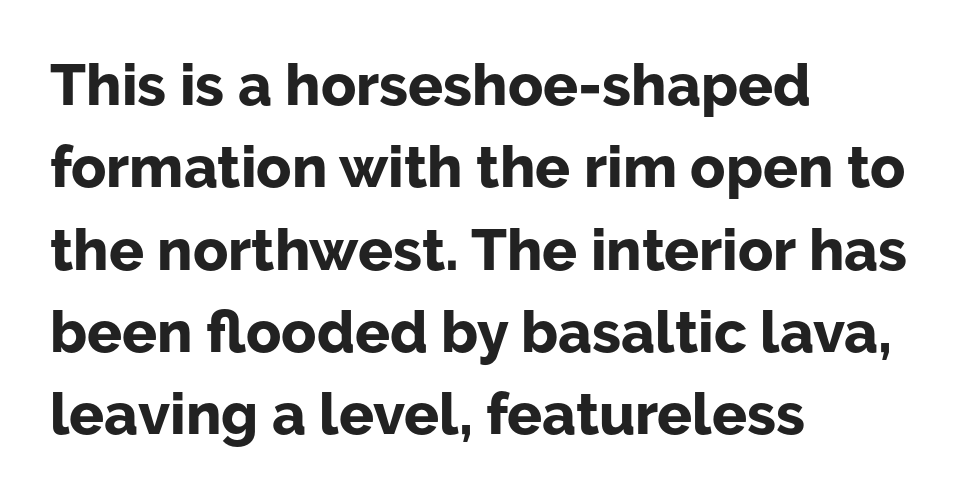
The image shows 58 px bold sans-serif type, upright; set left-aligned, normal line spacing (1.42x), normal letter spacing, not underlined; low stroke contrast and a medium x-height.
